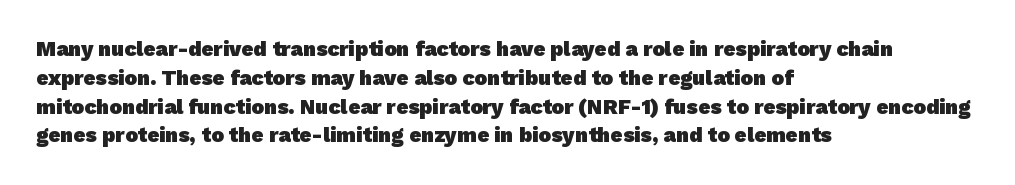
Q: Is the text bold? A: Yes.
Q: Is the text underlined? A: No.
Q: How is the paragraph aligned? A: Left-aligned.
Q: Is the spacing between letters normal or unusually wide? A: Normal.
Q: Is the spacing between lines tight, normal or loose? A: Normal.
